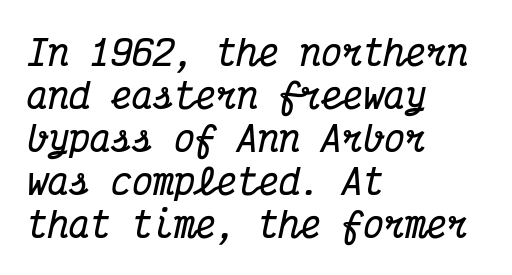
{"serif": "yes", "italic": "yes", "lean": "right", "slant_degrees": 12, "bold": "yes", "weight": "bold", "width": "condensed", "stroke_contrast": "medium", "x_height": "medium", "monospaced": "yes", "underline": "no", "align": "left", "line_spacing_ratio": 1.23, "letter_spacing": "normal", "letter_spacing_em": 0.0, "glyph_px": 35}
